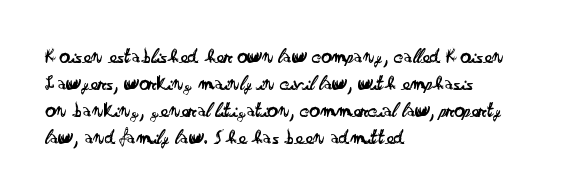
These lines keep a tight, regular rhythm from letter to letter. The rows are spaced the way most documents space them. Nothing heavy about these letters — not bold at all. A roman cut, with each character standing at attention. Check under the words: just untouched page. All the whitespace from short lines collects on the right.
